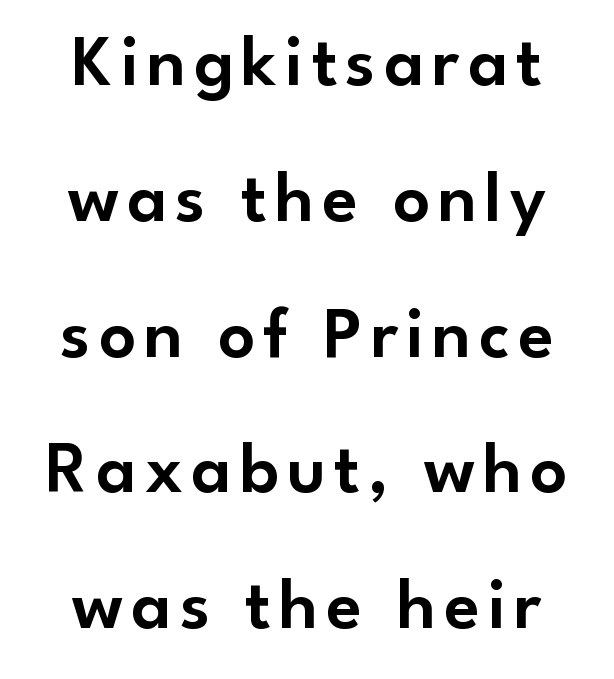
Characters remain perfectly vertical along every line. A typesetter would call this proportional, since set widths differ per character. The string is rendered with underlining switched off. I'd call this a sans setting — the letters go barefoot.
